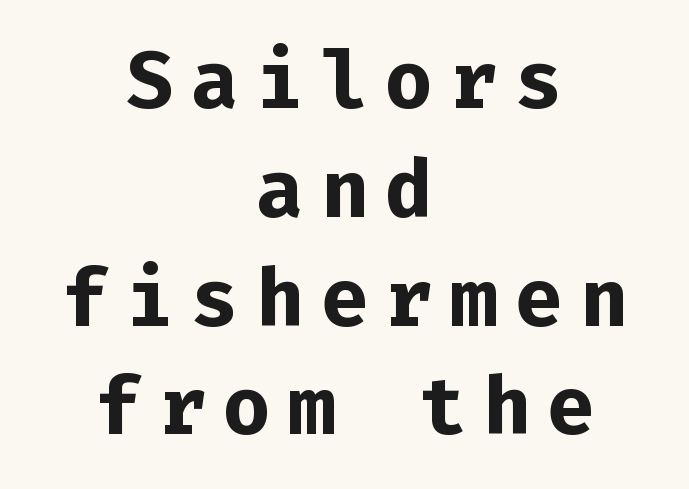
The image shows 80 px bold sans-serif type, upright, monospaced; set centered, normal line spacing (1.36x), unusually wide letter spacing (+0.21 em), not underlined; low stroke contrast and a medium x-height.
